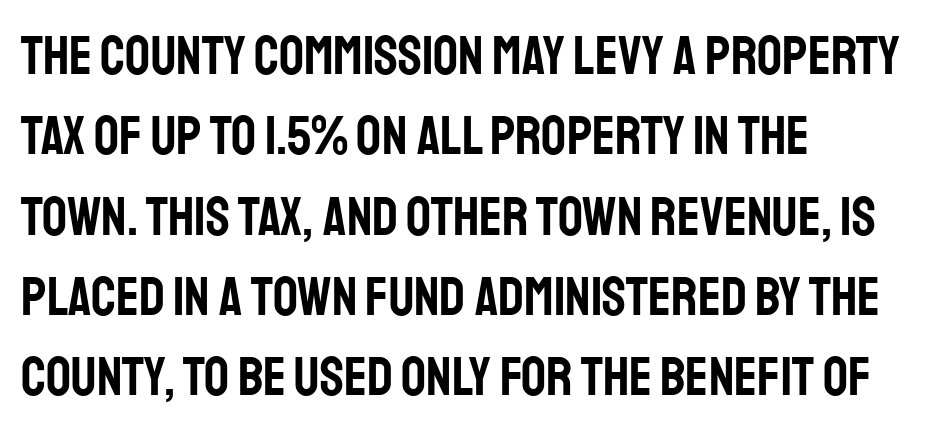
{"serif": "no", "italic": "no", "width": "condensed", "stroke_contrast": "low", "x_height": "large", "monospaced": "no", "underline": "no", "align": "left", "line_spacing": "normal", "line_spacing_ratio": 1.46, "letter_spacing": "normal", "letter_spacing_em": 0.0, "glyph_px": 55}
